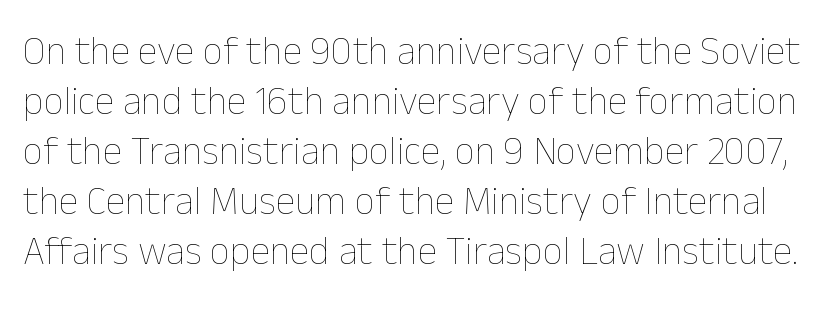
The weight would be labelled regular, book, light, or lighter still. The line-height multiplier appears to be the usual default. These lines are rendered in a variable-pitch font. The words here are not underlined. The line texture is even and compact thanks to regular tracking.
